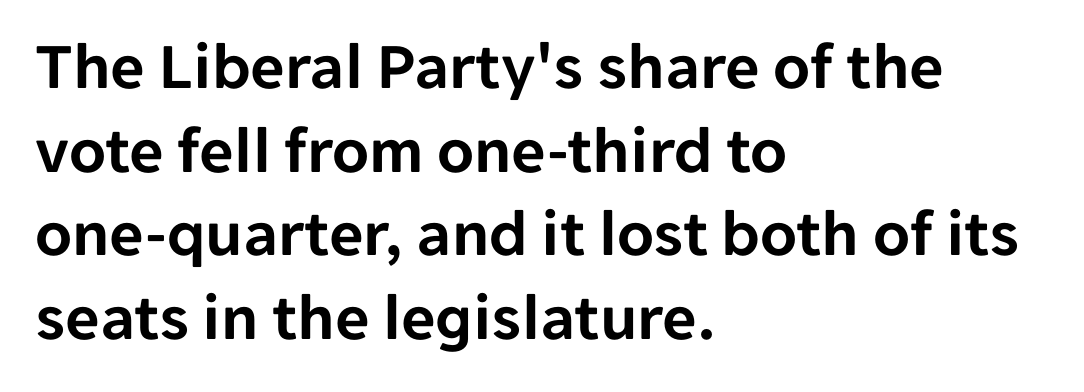
{"serif": "no", "italic": "no", "width": "normal", "stroke_contrast": "low", "x_height": "medium", "monospaced": "no", "underline": "no", "align": "left", "line_spacing": "normal", "line_spacing_ratio": 1.25, "letter_spacing": "normal", "letter_spacing_em": 0.0, "glyph_px": 67}
